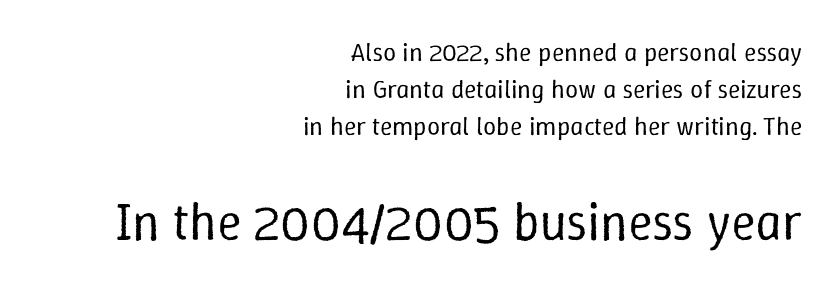
The image shows 52 px regular-weight type, upright; set right-aligned, normal line spacing (1.43x), normal letter spacing, not underlined; the second (bottom) block is 2.0x larger; low stroke contrast and a medium x-height.
